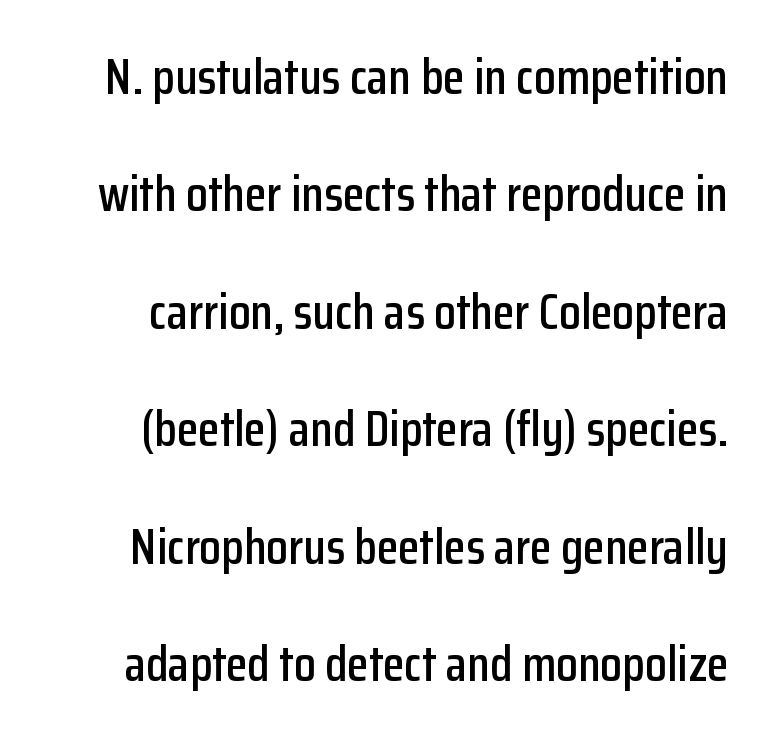
The paragraph shown leans on its right margin. Between one letter and the next there's only the usual sliver of space. Check the space under the baseline: it is left empty. Regarding leading, the lines here are spaced well apart. What kind of face is this? One without serifs — a sans.
